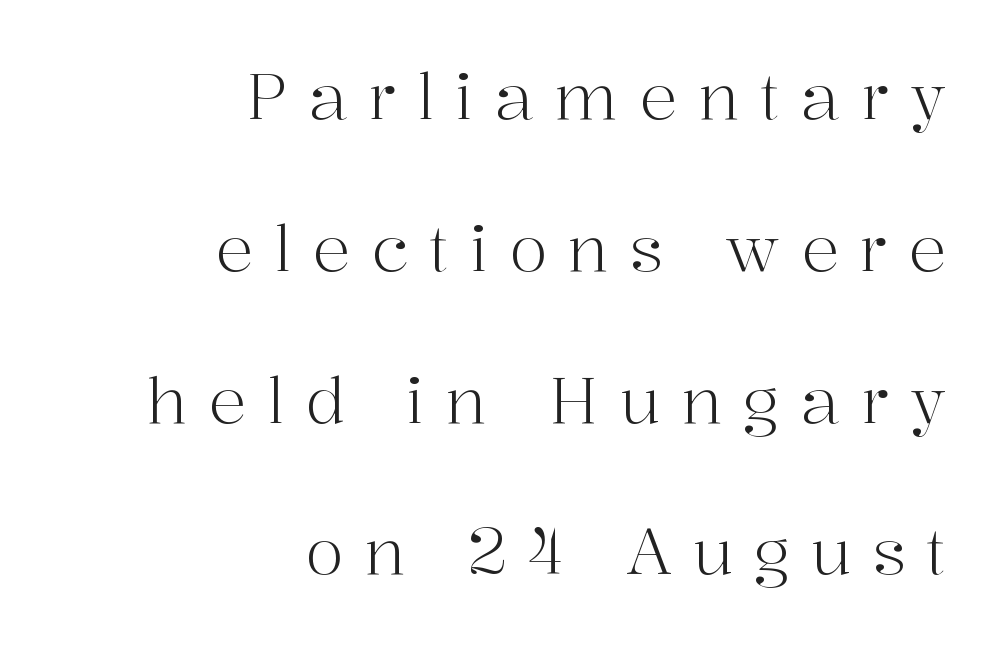
No word sits above an underline. Posture: vertical. Is this a fixed-width face? No — the glyphs have proportional, varying widths. The lines are quadded right. Typographically, this falls in the serif category. Line spacing here is loose.
